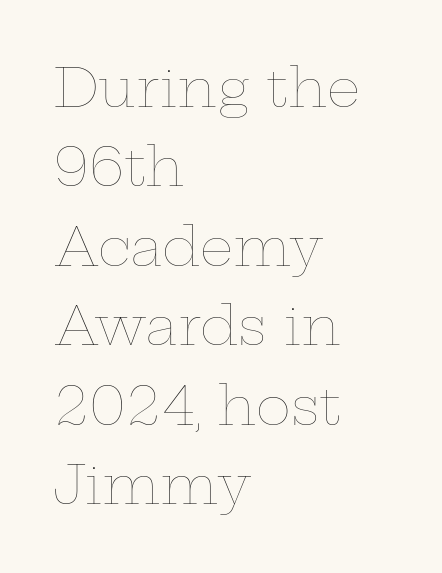
Q: Is the text bold? A: No.
Q: Is the text italic (slanted)? A: No, it is upright.
Q: Is the text underlined? A: No.
Q: How is the paragraph aligned? A: Left-aligned.
Q: Is the spacing between letters normal or unusually wide? A: Normal.
Q: Is the spacing between lines tight, normal or loose? A: Normal.
Q: Width (condensed, normal, or wide)? A: Wide.
Q: Stroke contrast? A: Low.
Q: x-height? A: Medium.
Q: Monospaced? A: No.
